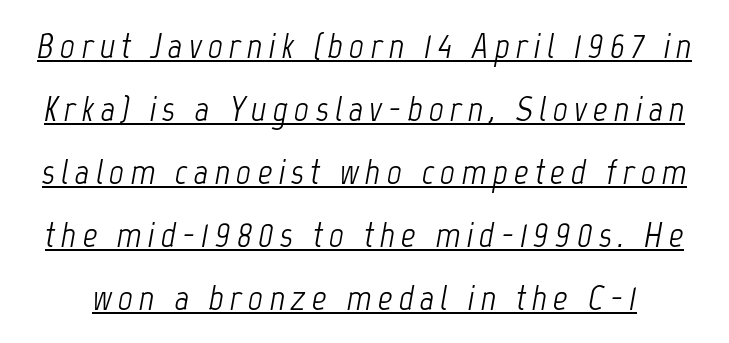
Underline: present. The rendering uses natural spacing where letterforms have individual widths. A light-to-regular cut is what we see here. Quick note: italic.
